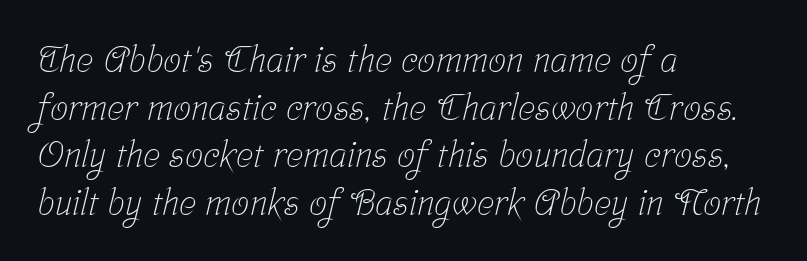
Q: Is the text bold? A: No.
Q: Is the typeface a serif or a sans-serif typeface? A: Serif.
Q: Is the text underlined? A: No.
Q: How is the paragraph aligned? A: Left-aligned.
Q: Is the spacing between letters normal or unusually wide? A: Normal.
Q: Is the spacing between lines tight, normal or loose? A: Normal.
Q: Width (condensed, normal, or wide)? A: Condensed.
Q: Stroke contrast? A: Low.
Q: x-height? A: Medium.
Q: Monospaced? A: No.
